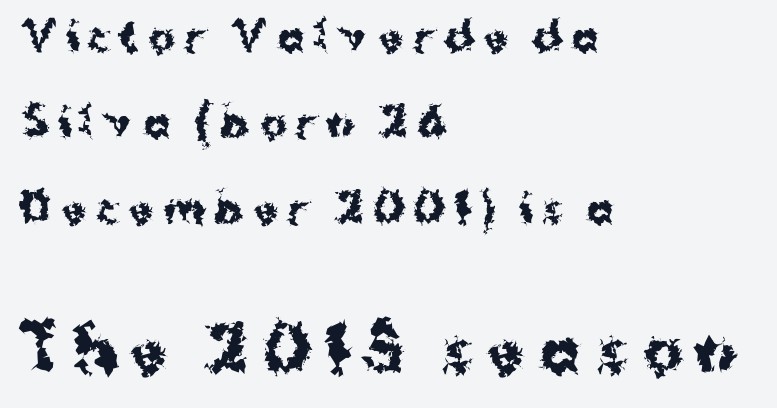
Q: Is the text bold? A: Yes.
Q: Is the text italic (slanted)? A: No, it is upright.
Q: Is the typeface a serif or a sans-serif typeface? A: Sans-serif.
Q: Is the text underlined? A: No.
Q: How is the paragraph aligned? A: Left-aligned.
Q: Is the spacing between letters normal or unusually wide? A: Unusually wide.
Q: Is the spacing between lines tight, normal or loose? A: Loose.
Q: Which block of text is set in a larger size, the first (top) or the second (bottom)? A: The second (bottom) one.
Q: Width (condensed, normal, or wide)? A: Normal.
Q: Stroke contrast? A: Medium.
Q: x-height? A: Medium.
Q: Monospaced? A: No.
